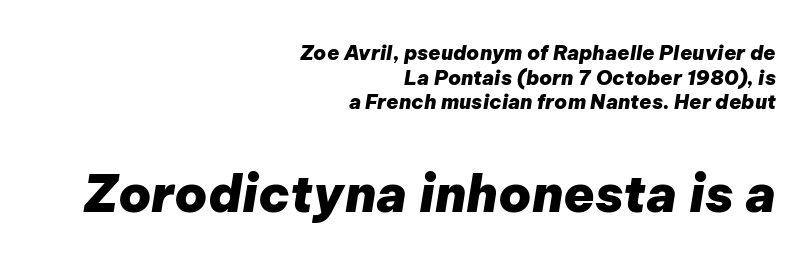
{"italic": "yes", "lean": "right", "slant_degrees": 9, "bold": "yes", "weight": "heavy", "width": "normal", "stroke_contrast": "low", "x_height": "medium", "monospaced": "no", "underline": "no", "align": "right", "line_spacing_ratio": 1.23, "letter_spacing": "normal", "letter_spacing_em": 0.0, "larger_block": "second", "size_ratio": 2.55, "glyph_px": 51}
